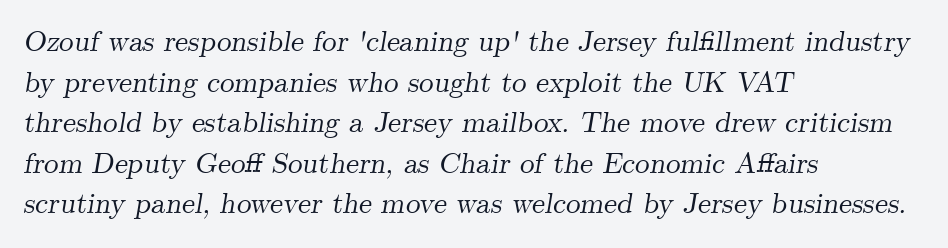
Q: Is the text italic (slanted)? A: Yes, it leans right by about 9 degrees.
Q: Is the typeface a serif or a sans-serif typeface? A: Serif.
Q: Is the text underlined? A: No.
Q: How is the paragraph aligned? A: Left-aligned.
Q: Is the spacing between letters normal or unusually wide? A: Normal.
Q: Is the spacing between lines tight, normal or loose? A: Normal.
Q: Width (condensed, normal, or wide)? A: Normal.
Q: Stroke contrast? A: Medium.
Q: x-height? A: Small.
Q: Monospaced? A: No.
